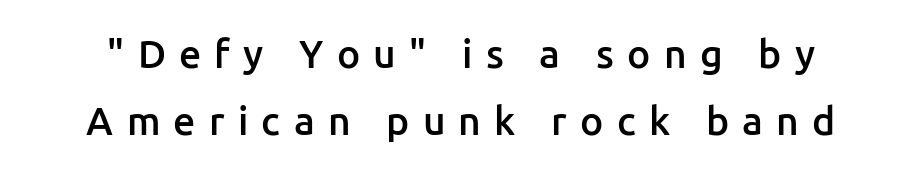
Q: Is the text bold? A: Semi-bold.
Q: Is the text italic (slanted)? A: No, it is upright.
Q: Is the typeface a serif or a sans-serif typeface? A: Sans-serif.
Q: Is the text underlined? A: No.
Q: Is the spacing between letters normal or unusually wide? A: Unusually wide.
Q: Width (condensed, normal, or wide)? A: Normal.
Q: Stroke contrast? A: Low.
Q: x-height? A: Medium.
Q: Monospaced? A: No.
